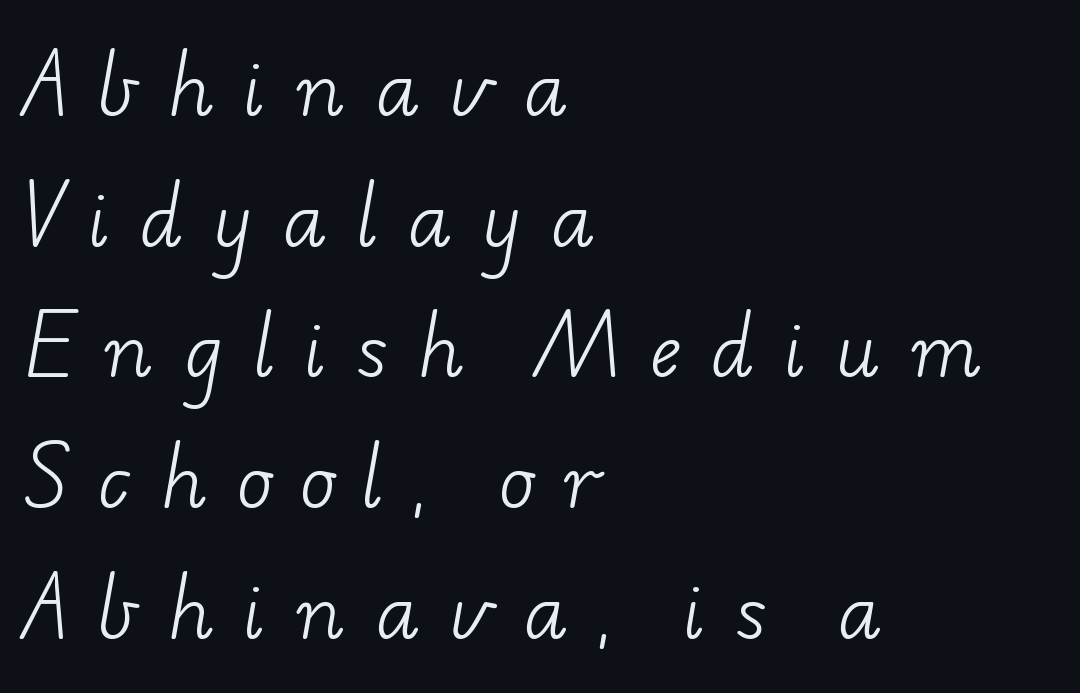
{"serif": "yes", "bold": "no", "weight": "light", "width": "wide", "stroke_contrast": "low", "x_height": "small", "monospaced": "no", "underline": "no", "align": "left", "line_spacing_ratio": 1.79, "letter_spacing": "wide", "letter_spacing_em": 0.42, "glyph_px": 73}
